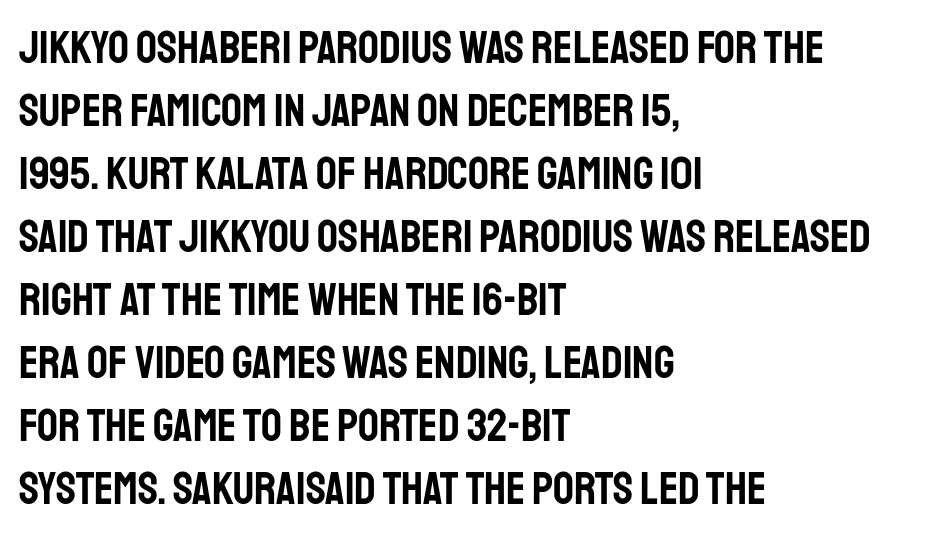
{"serif": "no", "italic": "no", "width": "condensed", "stroke_contrast": "low", "x_height": "large", "monospaced": "no", "underline": "no", "align": "left", "line_spacing": "normal", "line_spacing_ratio": 1.37, "letter_spacing": "normal", "letter_spacing_em": 0.0, "glyph_px": 46}
